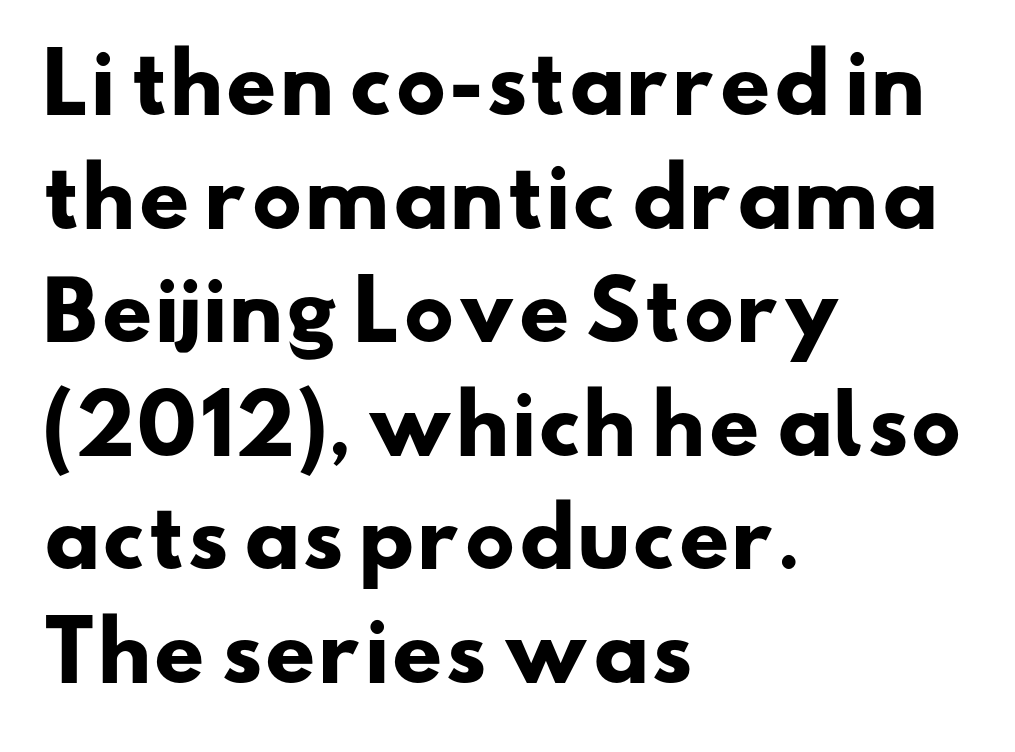
Q: Is the text bold? A: Yes.
Q: Is the typeface a serif or a sans-serif typeface? A: Sans-serif.
Q: Is the text underlined? A: No.
Q: How is the paragraph aligned? A: Left-aligned.
Q: Is the spacing between letters normal or unusually wide? A: Normal.
Q: Is the spacing between lines tight, normal or loose? A: Normal.
Q: Width (condensed, normal, or wide)? A: Wide.
Q: Stroke contrast? A: Low.
Q: x-height? A: Small.
Q: Monospaced? A: No.
